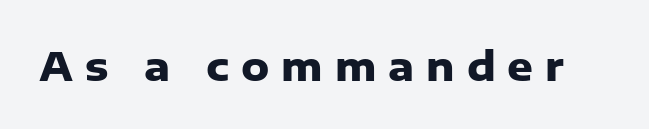
A bare baseline throughout the passage. Weight: bold. A typesetter would call this proportional, since set widths differ per character. A roman cut, with each character standing at attention. Tracking value appears strongly positive — letters spread wide.
